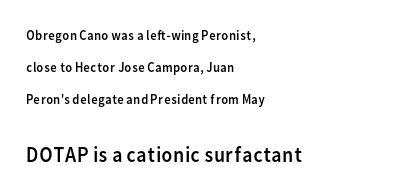
{"italic": "no", "bold": "no", "underline": "no", "align": "left", "line_spacing": "loose", "line_spacing_ratio": 2.3, "letter_spacing": "normal", "letter_spacing_em": 0.0, "larger_block": "second", "size_ratio": 1.57, "glyph_px": 22}
